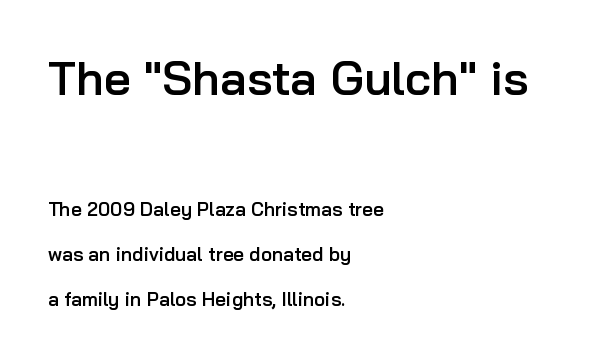
{"serif": "no", "italic": "no", "bold": "semi", "weight": "semibold", "width": "normal", "stroke_contrast": "low", "x_height": "medium", "monospaced": "no", "underline": "no", "align": "left", "line_spacing": "loose", "line_spacing_ratio": 2.37, "letter_spacing": "normal", "letter_spacing_em": 0.0, "larger_block": "first", "size_ratio": 2.47, "glyph_px": 47}
